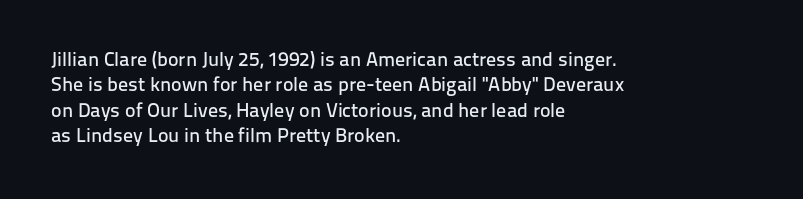
Q: Is the text italic (slanted)? A: No, it is upright.
Q: Is the text underlined? A: No.
Q: How is the paragraph aligned? A: Left-aligned.
Q: Is the spacing between letters normal or unusually wide? A: Normal.
Q: Is the spacing between lines tight, normal or loose? A: Normal.
